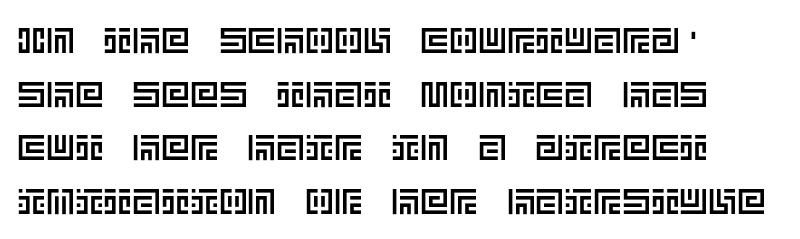
{"italic": "no", "width": "normal", "x_height": "large", "underline": "no", "line_spacing": "normal", "line_spacing_ratio": 1.49, "letter_spacing": "normal", "letter_spacing_em": 0.0, "glyph_px": 36}
